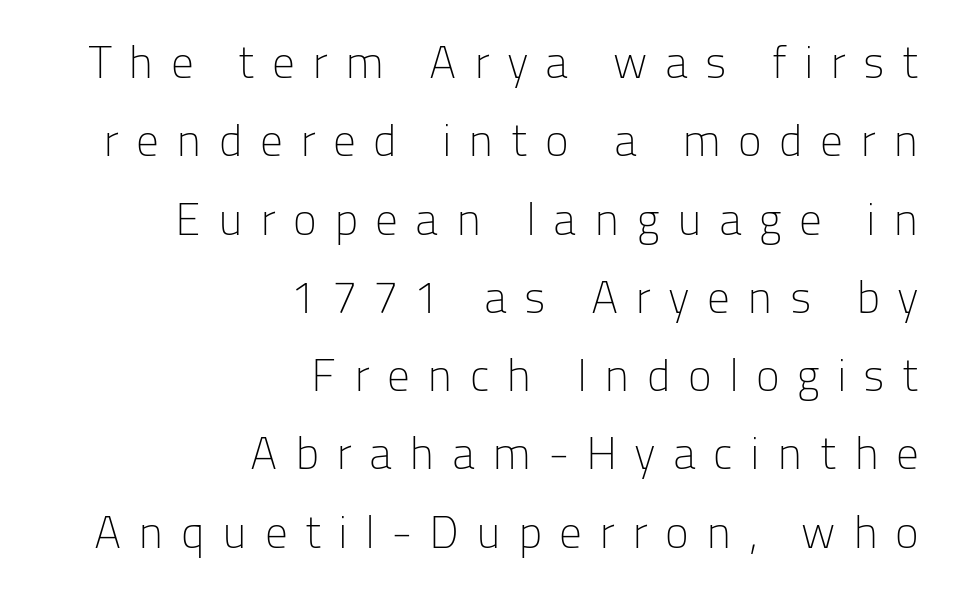
Q: Is the text bold? A: No.
Q: Is the text italic (slanted)? A: No, it is upright.
Q: Is the typeface a serif or a sans-serif typeface? A: Sans-serif.
Q: Is the text underlined? A: No.
Q: How is the paragraph aligned? A: Right-aligned.
Q: Is the spacing between letters normal or unusually wide? A: Unusually wide.
Q: Width (condensed, normal, or wide)? A: Normal.
Q: Stroke contrast? A: Low.
Q: x-height? A: Medium.
Q: Monospaced? A: No.
